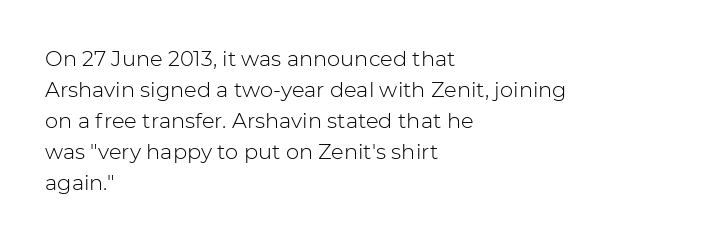
Q: Is the text bold? A: No.
Q: Is the text italic (slanted)? A: No, it is upright.
Q: Is the text underlined? A: No.
Q: How is the paragraph aligned? A: Left-aligned.
Q: Is the spacing between letters normal or unusually wide? A: Normal.
Q: Is the spacing between lines tight, normal or loose? A: Normal.
